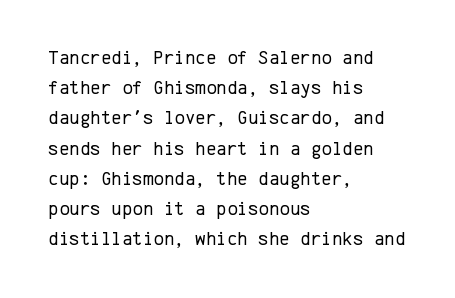
{"italic": "no", "bold": "no", "underline": "no", "align": "left", "line_spacing": "normal", "line_spacing_ratio": 1.51, "letter_spacing": "normal", "letter_spacing_em": 0.0, "glyph_px": 20}
